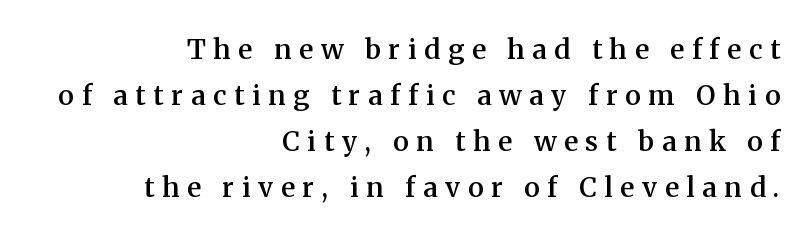
{"italic": "no", "bold": "semi", "underline": "no", "align": "right", "line_spacing": "normal", "line_spacing_ratio": 1.7, "letter_spacing": "wide", "letter_spacing_em": 0.29, "glyph_px": 27}
